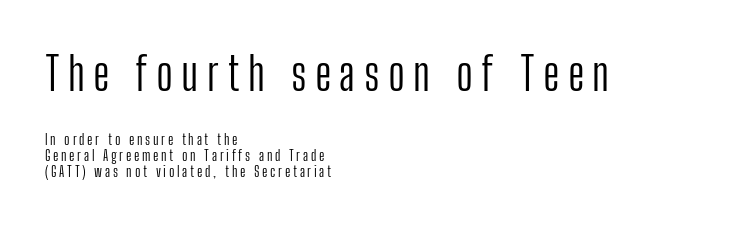
{"serif": "no", "italic": "no", "bold": "no", "weight": "light", "width": "condensed", "stroke_contrast": "low", "x_height": "medium", "monospaced": "no", "underline": "no", "align": "left", "line_spacing": "tight", "line_spacing_ratio": 1.05, "larger_block": "first", "size_ratio": 3.07, "glyph_px": 46}
